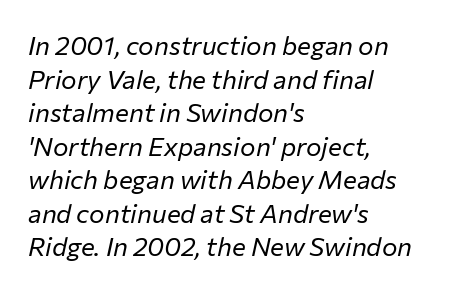
Q: Is the text bold? A: No.
Q: Is the text italic (slanted)? A: Yes, it leans right by about 12 degrees.
Q: Is the text underlined? A: No.
Q: How is the paragraph aligned? A: Left-aligned.
Q: Is the spacing between letters normal or unusually wide? A: Normal.
Q: Is the spacing between lines tight, normal or loose? A: Normal.
